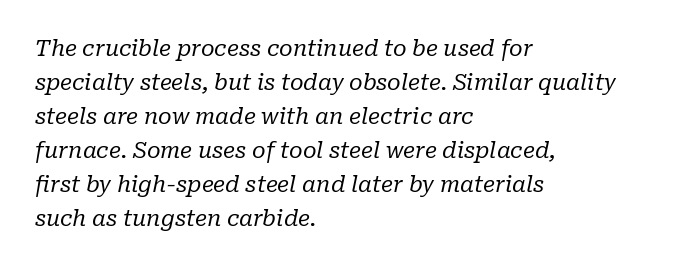
These lines sit exactly where default settings would place them. The letters are slanted; this is an italic face. Glance below the letters and you will spot only blank space. The paragraph shown leans on its left margin. The tracking reads as untouched default to a designer's eye. Compared with a typical body face, this is equally light or lighter still.
